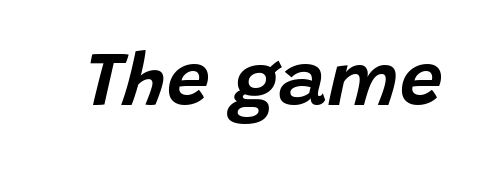
The image shows 76 px text type, italic (leaning right); set normal letter spacing, not underlined; low stroke contrast and a large x-height.
